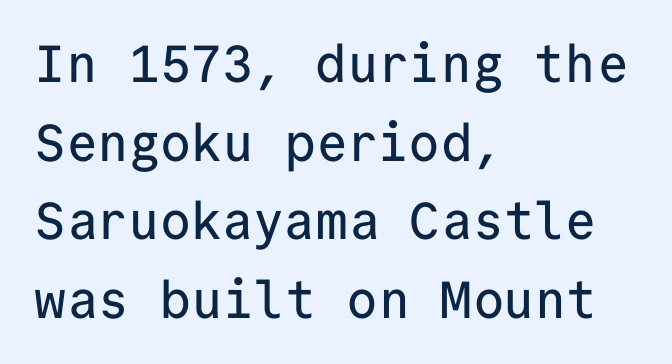
The image shows 52 px sans-serif type, upright, monospaced; set left-aligned, normal line spacing (1.51x), normal letter spacing, not underlined; low stroke contrast and a medium x-height.
